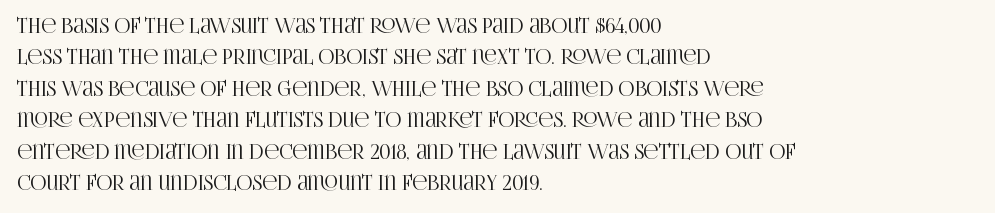
The image shows 20 px text type, upright; set left-aligned, normal line spacing (1.57x), normal letter spacing, not underlined.
